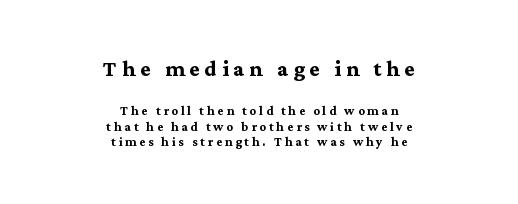
{"serif": "yes", "italic": "no", "bold": "yes", "weight": "semibold", "width": "normal", "stroke_contrast": "medium", "x_height": "medium", "monospaced": "no", "underline": "no", "align": "center", "line_spacing": "tight", "line_spacing_ratio": 0.98, "larger_block": "first", "size_ratio": 1.75, "glyph_px": 28}
